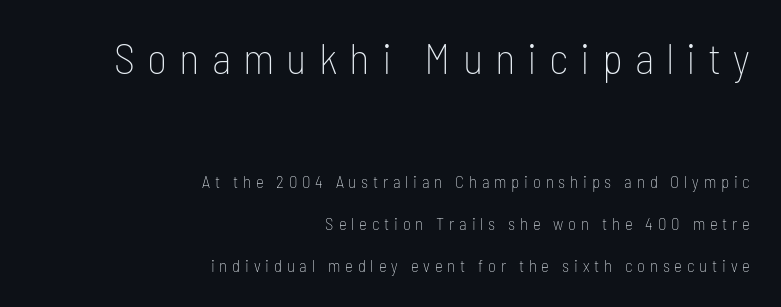
Q: Is the text bold? A: No.
Q: Is the text italic (slanted)? A: No, it is upright.
Q: Is the typeface a serif or a sans-serif typeface? A: Sans-serif.
Q: Is the text underlined? A: No.
Q: How is the paragraph aligned? A: Right-aligned.
Q: Is the spacing between letters normal or unusually wide? A: Unusually wide.
Q: Is the spacing between lines tight, normal or loose? A: Loose.
Q: Which block of text is set in a larger size, the first (top) or the second (bottom)? A: The first (top) one.
Q: Width (condensed, normal, or wide)? A: Condensed.
Q: Stroke contrast? A: Low.
Q: x-height? A: Medium.
Q: Monospaced? A: No.
